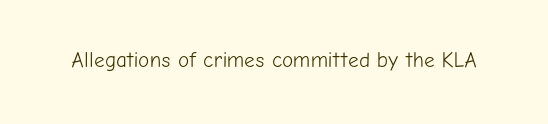
{"italic": "no", "bold": "no", "underline": "no", "letter_spacing": "normal", "letter_spacing_em": 0.0, "glyph_px": 21}
